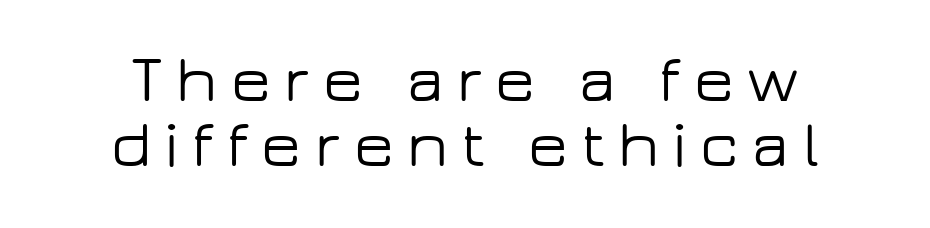
Q: Is the text italic (slanted)? A: No, it is upright.
Q: Is the typeface a serif or a sans-serif typeface? A: Sans-serif.
Q: Is the text underlined? A: No.
Q: How is the paragraph aligned? A: Centered.
Q: Is the spacing between letters normal or unusually wide? A: Unusually wide.
Q: Is the spacing between lines tight, normal or loose? A: Tight.
Q: Width (condensed, normal, or wide)? A: Wide.
Q: Stroke contrast? A: Low.
Q: x-height? A: Medium.
Q: Monospaced? A: No.
